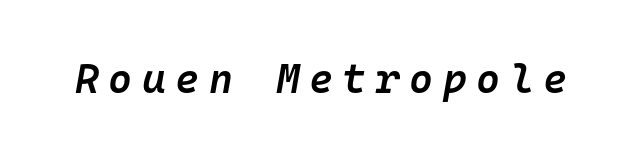
Do the characters align in a grid? Yes, the font is monospaced. These lines carry some extra weight — a demibold, not a full bold. Plain, unruled lines of type. You could only call the tracking loose — the letters float apart.
